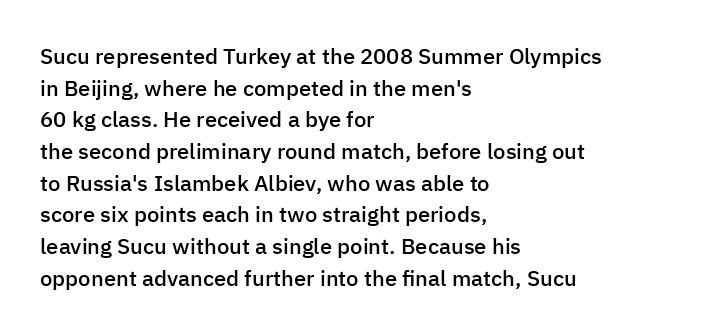
The passage shown stacks its lines at a standard gap. Beneath every word, the page is bare. The compositor pushed each line to the left boundary. Tall strokes in this sample are plumb rather than angled.
